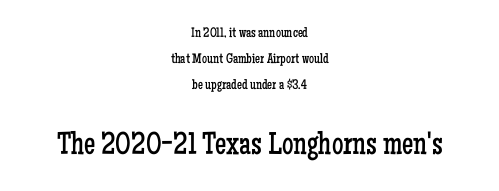
The typesetting does not lean heavy: it is not bold. Serifs: yes, visible at the terminals of the letterforms. Proportional: the letters do not fall into vertical columns. The font's upright variant was chosen for this text.
